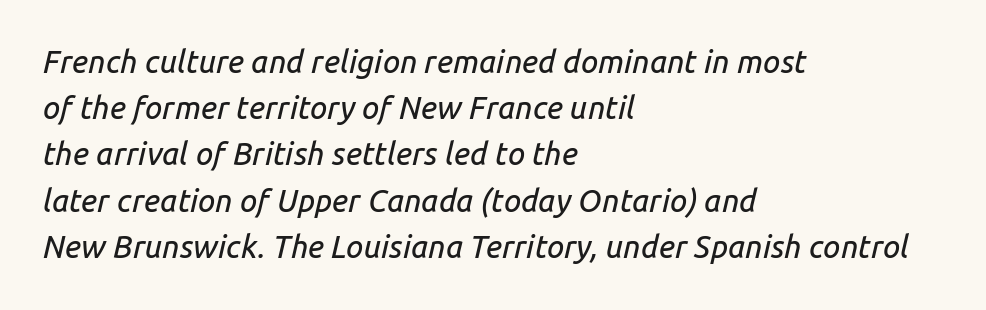
Underline: absent. The lines sit at an ordinary, default distance from one another. A typesetter would call this proportional, since set widths differ per character. Each word holds together tightly as a unit, with standard inter-letter gaps.
